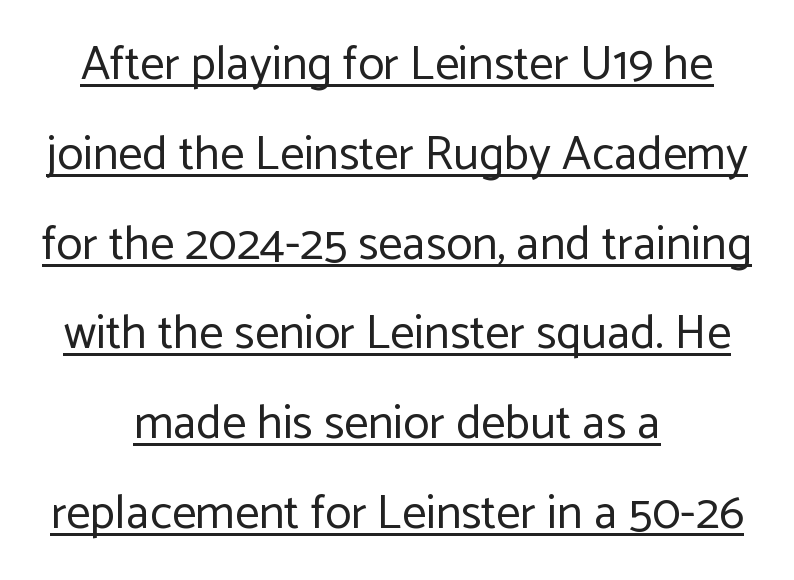
The image shows 48 px regular-weight sans-serif type, upright; set centered, line spacing 1.87x, normal letter spacing, underlined; low stroke contrast and a medium x-height.
